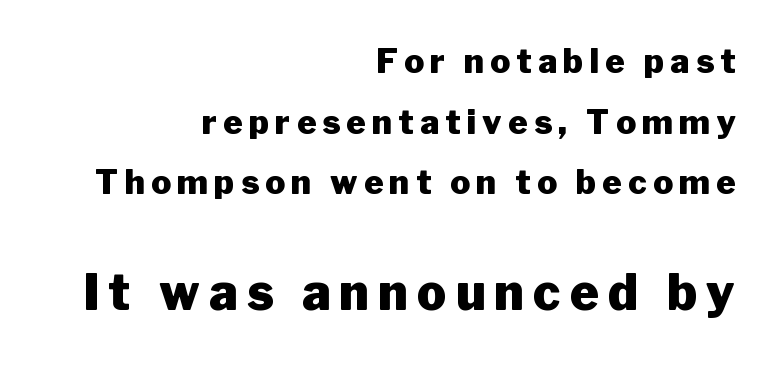
Q: Is the text bold? A: Yes.
Q: Is the text italic (slanted)? A: No, it is upright.
Q: Is the typeface a serif or a sans-serif typeface? A: Sans-serif.
Q: Is the text underlined? A: No.
Q: How is the paragraph aligned? A: Right-aligned.
Q: Which block of text is set in a larger size, the first (top) or the second (bottom)? A: The second (bottom) one.
Q: Width (condensed, normal, or wide)? A: Normal.
Q: Stroke contrast? A: Low.
Q: x-height? A: Medium.
Q: Monospaced? A: No.
